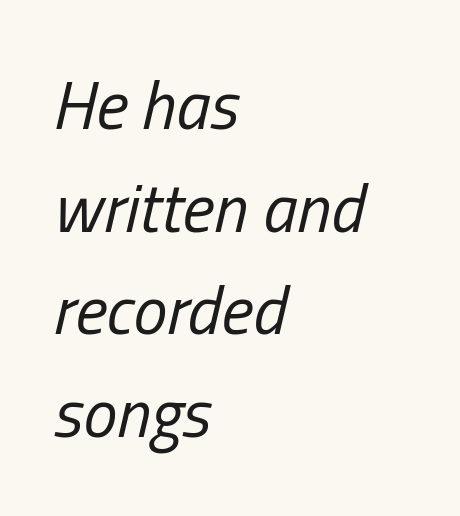
A typesetter would call this zero additional tracking. The passage shown leans; its letterforms are oblique. Visually the block forms a straight wall on the left and a jagged coastline on the right. Underline: absent. The rendering uses natural spacing where letterforms have individual widths. Reading down the column, the eye jumps a familiar distance to each next line.
